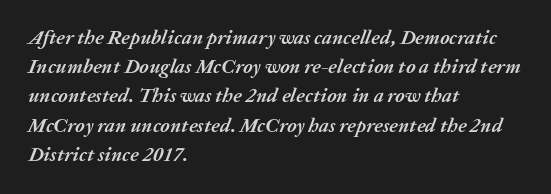
Q: Is the text bold? A: Yes.
Q: Is the text italic (slanted)? A: Yes, it leans right by about 20 degrees.
Q: Is the text underlined? A: No.
Q: How is the paragraph aligned? A: Left-aligned.
Q: Is the spacing between letters normal or unusually wide? A: Normal.
Q: Is the spacing between lines tight, normal or loose? A: Normal.
